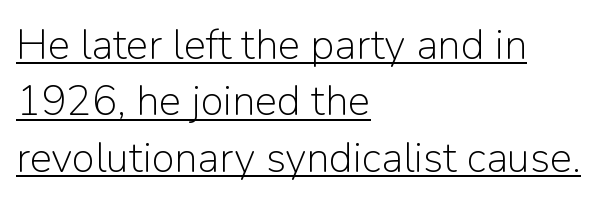
Q: Is the text bold? A: No.
Q: Is the text italic (slanted)? A: No, it is upright.
Q: Is the typeface a serif or a sans-serif typeface? A: Sans-serif.
Q: Is the text underlined? A: Yes.
Q: How is the paragraph aligned? A: Left-aligned.
Q: Is the spacing between letters normal or unusually wide? A: Normal.
Q: Is the spacing between lines tight, normal or loose? A: Normal.
Q: Width (condensed, normal, or wide)? A: Normal.
Q: Stroke contrast? A: Low.
Q: x-height? A: Medium.
Q: Monospaced? A: No.
